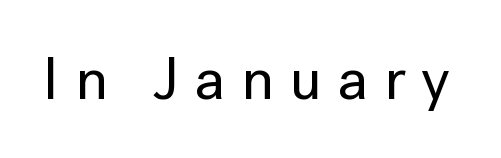
You could only call the tracking loose — the letters float apart. The axis of the letterforms is exactly vertical. The characters display no serif detailing; their extremities are plain. The space beneath each line is pristine and unruled. Here the designer chose a conventional face with non-uniform glyph widths.
